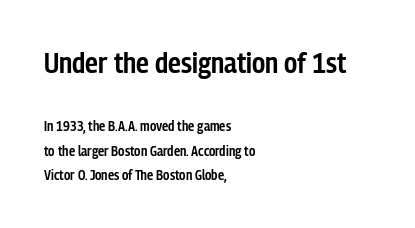
This sample has the flowing, uneven cadence of proportional lettering. The earlier block is typeset at a bigger size than the later block. Casual observation: everything's shoved over to the left. The glyphs have the mass of a demibold cut, below bold. Inter-character spacing is left at the font's built-in metrics. Upright lettering throughout.
